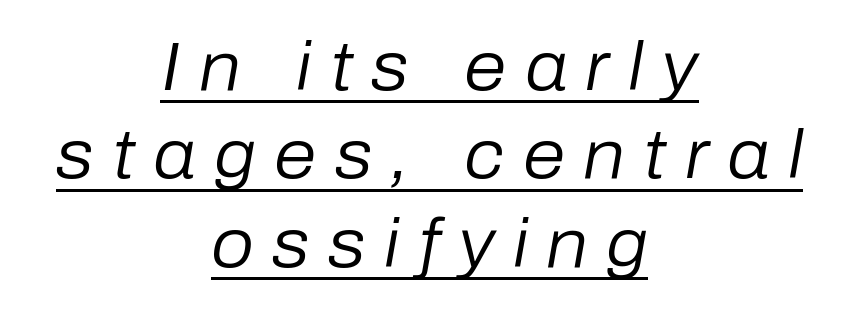
Line starts and ends both wander, symmetrically. The weight would be labelled regular, book, light, or lighter still. The rendering uses the underline text-decoration. Here the glyphs are tracked loosely, breaking word shapes into spaced letters.
